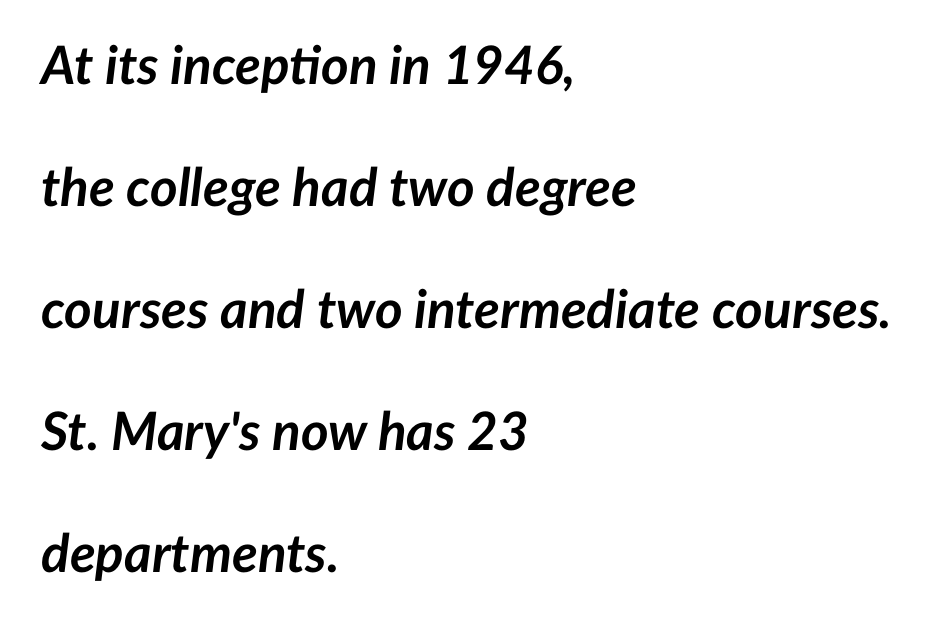
Check the space under the baseline: it is left empty. Horizontally, the lines are justified to the leading edge only. The lettering tilts uniformly, giving the passage an italic look. Heft: maximum for text — a bold. Is the letter spacing exaggerated? No — it looks like the ordinary default. What's the leading like? Stretched, with rows far apart.
